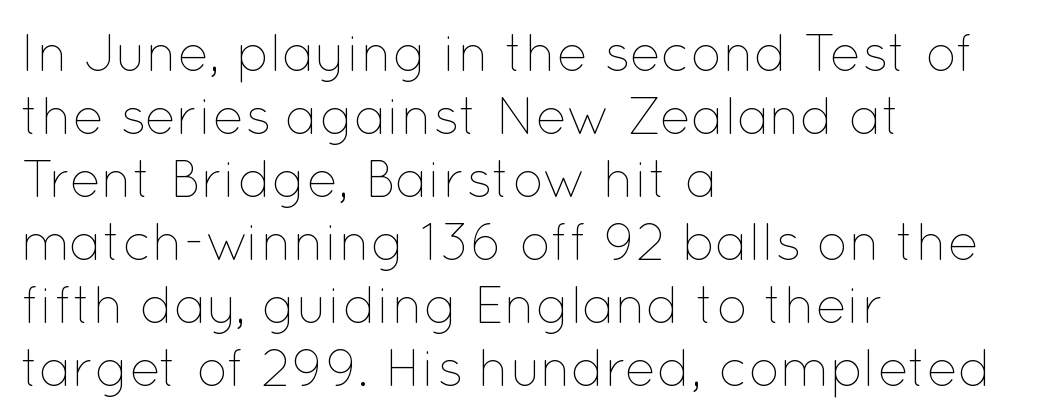
{"italic": "no", "bold": "no", "weight": "thin", "width": "normal", "stroke_contrast": "low", "x_height": "medium", "monospaced": "no", "underline": "no", "align": "left", "line_spacing_ratio": 1.21, "letter_spacing": "normal", "letter_spacing_em": 0.0, "glyph_px": 52}
